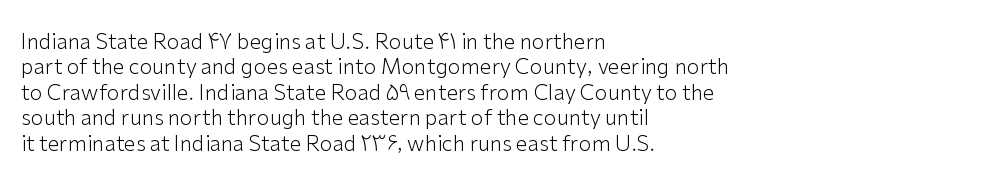
The image shows 21 px text type, upright; set left-aligned, line spacing 1.21x, normal letter spacing, not underlined.
